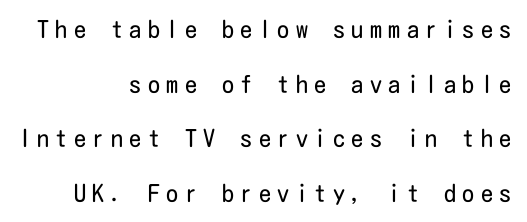
{"italic": "no", "bold": "no", "underline": "no", "align": "right", "line_spacing": "loose", "line_spacing_ratio": 2.28, "letter_spacing": "wide", "letter_spacing_em": 0.27, "glyph_px": 24}
